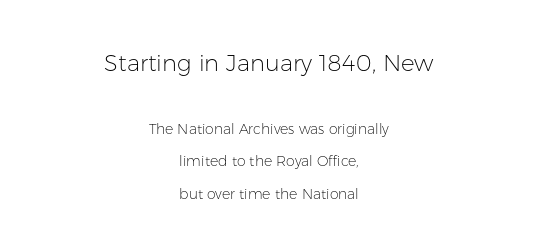
The image shows 23 px text type, upright; set centered, loose line spacing (2.32x), normal letter spacing, not underlined; the first (top) block is 1.64x larger.
